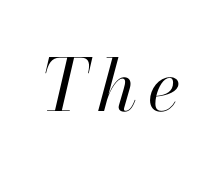
{"italic": "yes", "lean": "right", "slant_degrees": 13, "bold": "no", "weight": "regular", "width": "normal", "stroke_contrast": "high", "x_height": "small", "monospaced": "no", "underline": "no", "glyph_px": 72}
